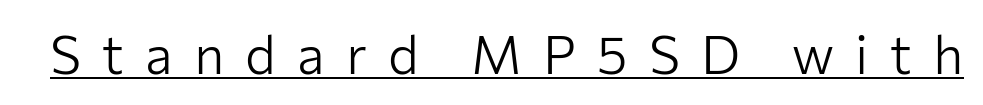
The tracking reads as deliberately expanded to a designer's eye. Is there an underline? Yes — a line sits under the letters. A sans-serif font was chosen for this passage. The letters look calm and open, with moderate or lighter stems. When letters stand straight like this, we call the style roman or upright.
